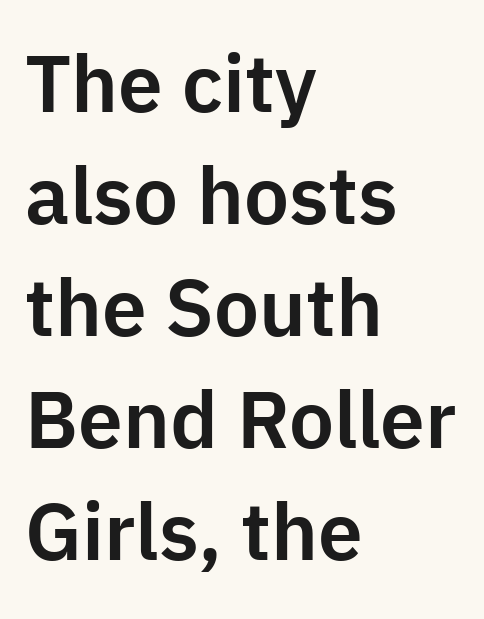
Rows of type keep a routine distance in the vertical direction. The specimen reads as upright at a glance. No extra tracking has been applied to these lines. Stroke terminals: plain, sans-serif.
